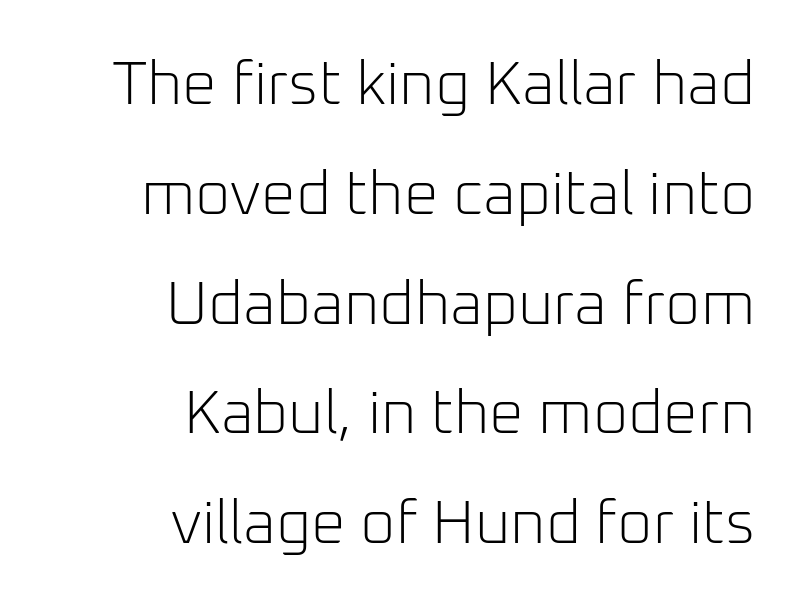
Spacing verdict: proportional, widths tailored to each character. Students, note that the glyphs here touch the page at normal intervals. Letterform terminals end flat and unadorned throughout the passage. Descender tails drop into unmarked territory.
